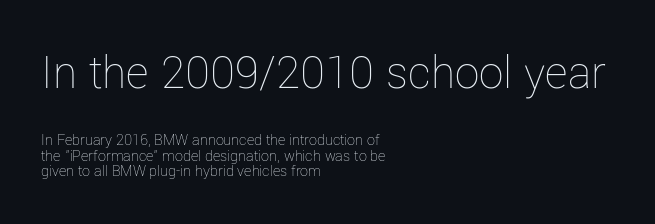
The image shows 49 px thin type, upright; set left-aligned, tight line spacing (0.99x), normal letter spacing, not underlined; the first (top) block is 3.06x larger; low stroke contrast and a medium x-height.
